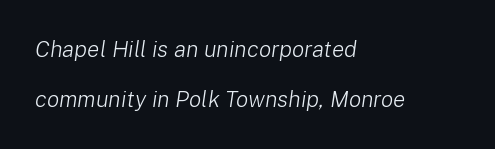
{"italic": "yes", "lean": "right", "slant_degrees": 8, "bold": "no", "underline": "no", "align": "left", "line_spacing": "loose", "line_spacing_ratio": 2.18, "letter_spacing": "normal", "letter_spacing_em": 0.0, "glyph_px": 23}
